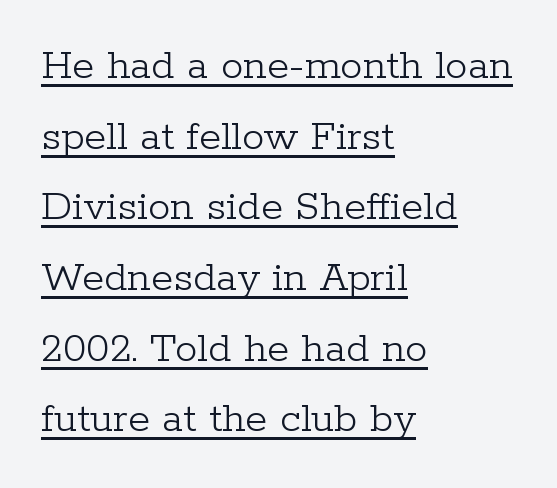
The image shows 45 px light serif type, upright; set left-aligned, normal line spacing (1.57x), normal letter spacing, underlined; low stroke contrast and a medium x-height.
